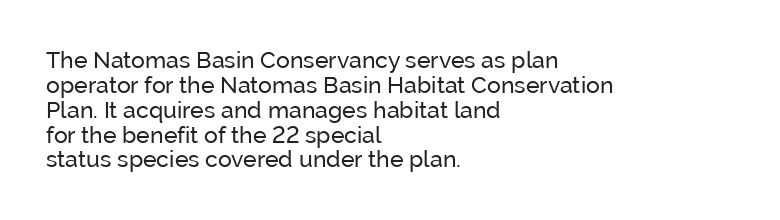
Q: Is the text bold? A: No.
Q: Is the text italic (slanted)? A: No, it is upright.
Q: Is the text underlined? A: No.
Q: How is the paragraph aligned? A: Left-aligned.
Q: Is the spacing between letters normal or unusually wide? A: Normal.
Q: Is the spacing between lines tight, normal or loose? A: Tight.
